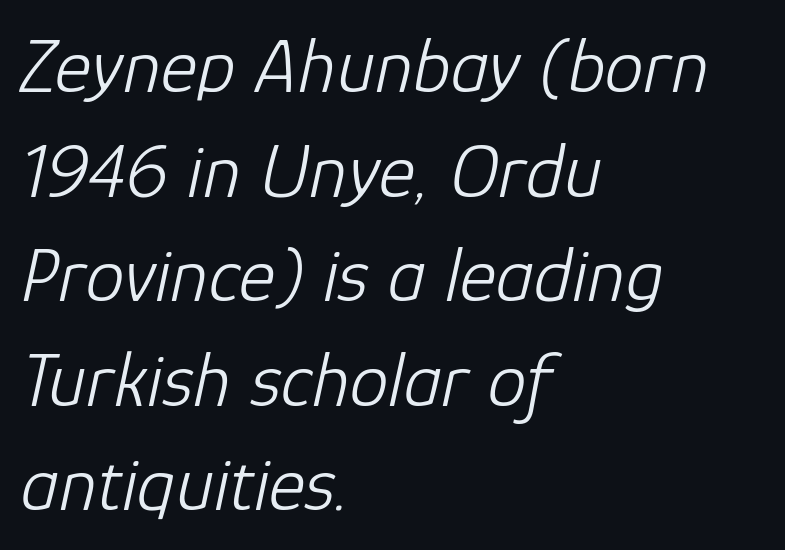
The image shows 78 px light type, italic (leaning right); set left-aligned, normal line spacing (1.34x), normal letter spacing, not underlined; low stroke contrast and a medium x-height.
